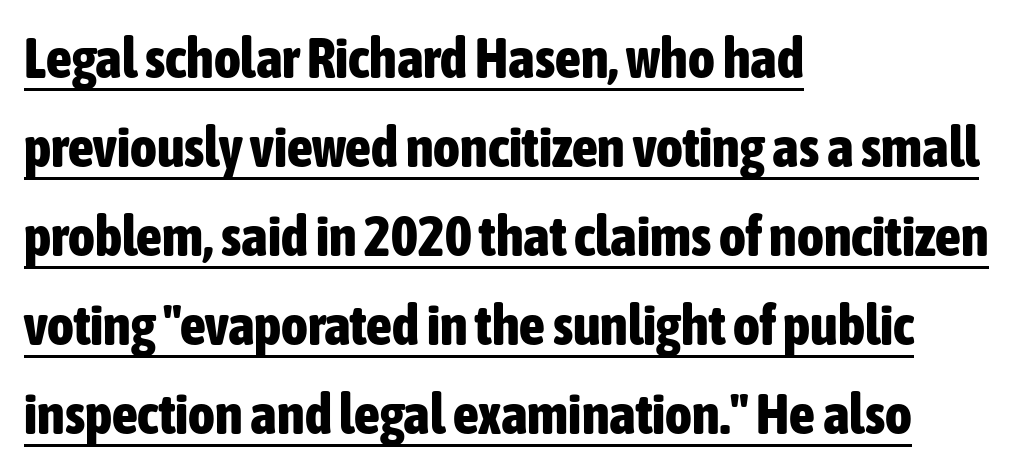
The image shows 57 px bold, condensed sans-serif type, upright; set left-aligned, normal line spacing (1.56x), normal letter spacing, underlined; low stroke contrast and a medium x-height.
